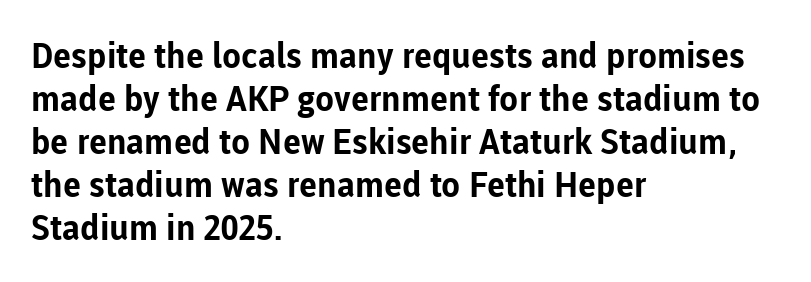
The image shows 35 px bold sans-serif type, upright; set left-aligned, line spacing 1.23x, normal letter spacing, not underlined; low stroke contrast and a medium x-height.
